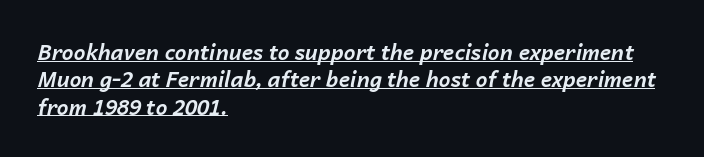
{"italic": "yes", "lean": "right", "slant_degrees": 14, "bold": "yes", "underline": "yes", "align": "left", "line_spacing": "normal", "line_spacing_ratio": 1.3, "letter_spacing": "normal", "letter_spacing_em": 0.0, "glyph_px": 21}
